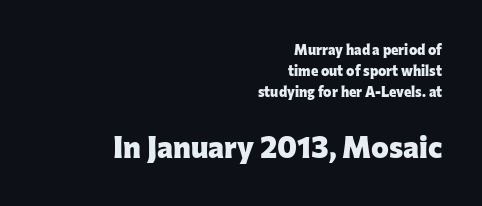
Q: Is the text bold? A: Yes.
Q: Is the text italic (slanted)? A: No, it is upright.
Q: Is the typeface a serif or a sans-serif typeface? A: Sans-serif.
Q: Is the text underlined? A: No.
Q: How is the paragraph aligned? A: Right-aligned.
Q: Is the spacing between letters normal or unusually wide? A: Normal.
Q: Is the spacing between lines tight, normal or loose? A: Normal.
Q: Which block of text is set in a larger size, the first (top) or the second (bottom)? A: The second (bottom) one.
Q: Width (condensed, normal, or wide)? A: Normal.
Q: Stroke contrast? A: Low.
Q: x-height? A: Medium.
Q: Monospaced? A: No.
